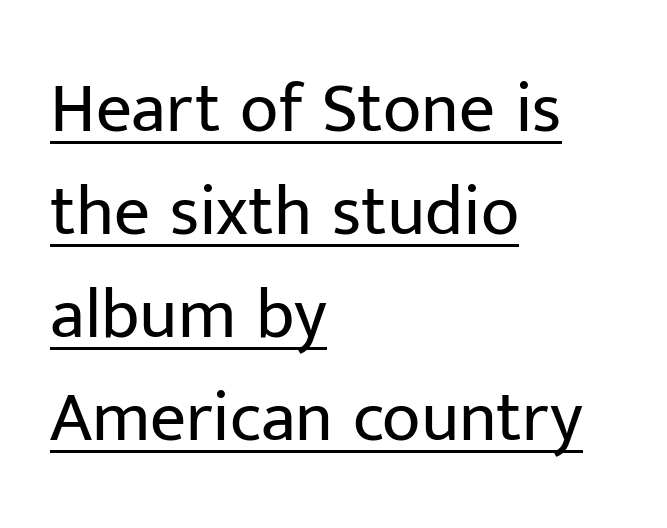
The image shows 71 px regular-weight sans-serif type, upright; set left-aligned, normal line spacing (1.45x), normal letter spacing, underlined; low stroke contrast and a medium x-height.
